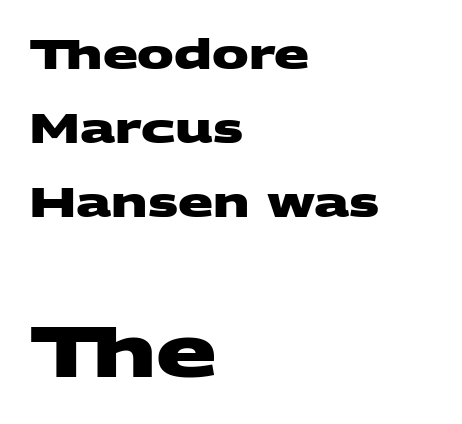
Q: Is the text bold? A: Yes.
Q: Is the typeface a serif or a sans-serif typeface? A: Sans-serif.
Q: Is the text underlined? A: No.
Q: How is the paragraph aligned? A: Left-aligned.
Q: Is the spacing between letters normal or unusually wide? A: Normal.
Q: Which block of text is set in a larger size, the first (top) or the second (bottom)? A: The second (bottom) one.
Q: Width (condensed, normal, or wide)? A: Wide.
Q: Stroke contrast? A: Medium.
Q: x-height? A: Large.
Q: Monospaced? A: No.
